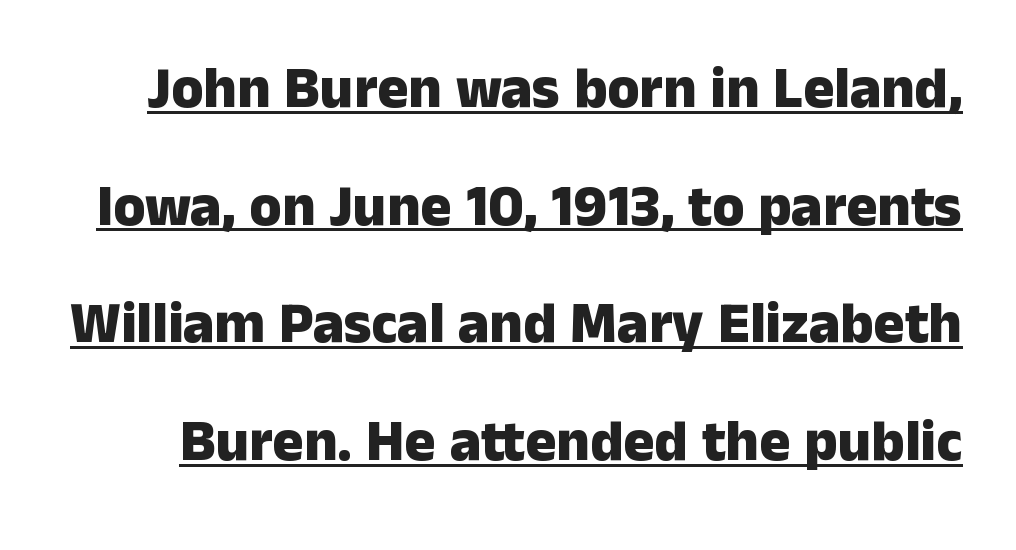
{"serif": "no", "italic": "no", "bold": "yes", "weight": "heavy", "width": "normal", "stroke_contrast": "low", "x_height": "medium", "monospaced": "no", "underline": "yes", "line_spacing": "loose", "line_spacing_ratio": 2.03, "letter_spacing": "normal", "letter_spacing_em": 0.0, "glyph_px": 58}
